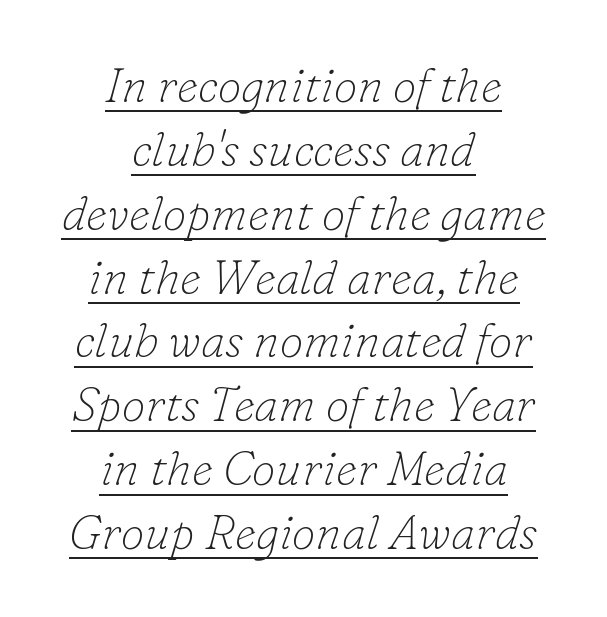
The image shows 48 px thin serif type, italic (leaning right); set centered, normal line spacing (1.33x), normal letter spacing, underlined; low stroke contrast and a small x-height.
